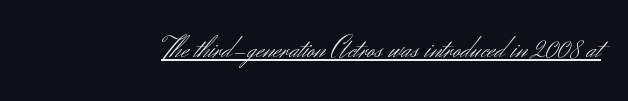
{"serif": "no", "bold": "no", "weight": "light", "width": "normal", "stroke_contrast": "medium", "x_height": "small", "monospaced": "no", "underline": "yes", "letter_spacing": "normal", "letter_spacing_em": 0.0, "glyph_px": 31}
